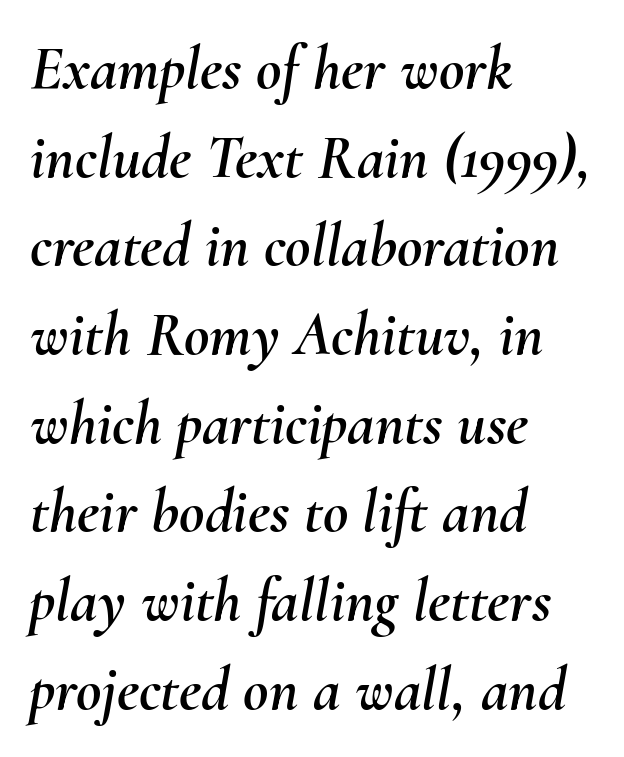
The image shows 62 px text type, italic (leaning right); set left-aligned, normal line spacing (1.43x), normal letter spacing, not underlined; medium stroke contrast and a small x-height.
